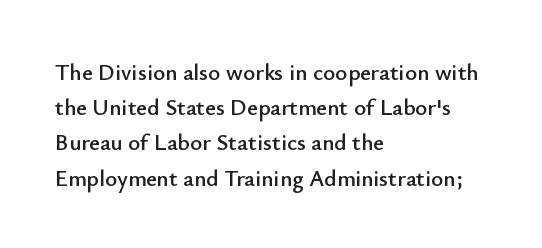
The designer left line spacing at the default. The face used here is rendered with its standard letterfit. The letters stand upright; this is a roman face. The rag falls on the right side of this text block. The words here are not underlined.
